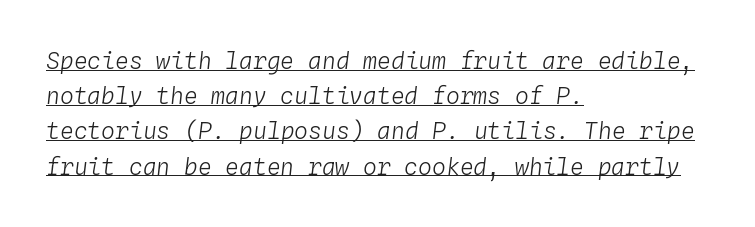
The image shows 23 px text type, italic (leaning right); set left-aligned, normal line spacing (1.53x), normal letter spacing, underlined.
